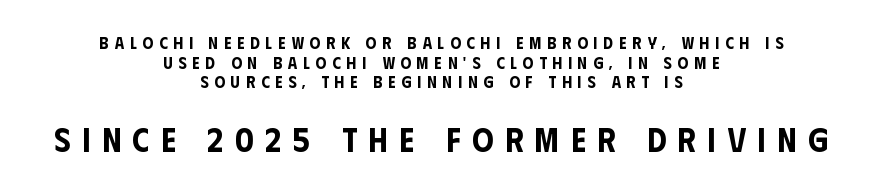
{"serif": "no", "italic": "no", "width": "condensed", "stroke_contrast": "low", "x_height": "large", "monospaced": "no", "underline": "no", "align": "center", "line_spacing": "tight", "line_spacing_ratio": 1.15, "letter_spacing": "wide", "letter_spacing_em": 0.34, "larger_block": "second", "size_ratio": 2.0, "glyph_px": 34}
